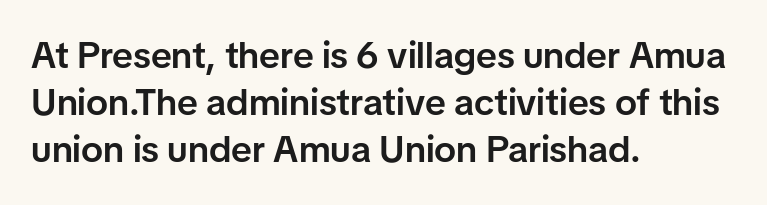
{"serif": "no", "italic": "no", "bold": "semi", "weight": "semibold", "width": "normal", "stroke_contrast": "low", "x_height": "medium", "monospaced": "no", "underline": "no", "align": "left", "line_spacing": "normal", "line_spacing_ratio": 1.27, "letter_spacing": "normal", "letter_spacing_em": 0.0, "glyph_px": 37}
